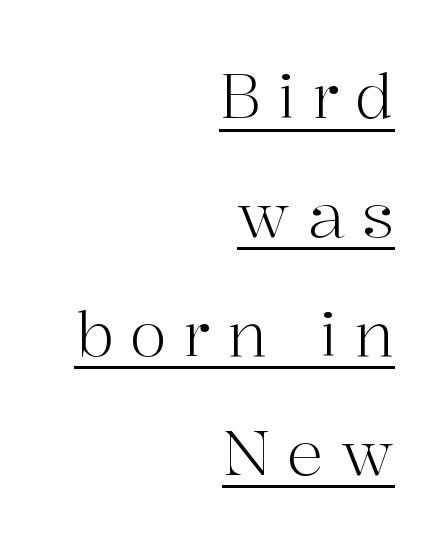
The image shows 61 px light serif type, upright; set right-aligned, loose line spacing (1.95x), unusually wide letter spacing (+0.27 em), underlined; high stroke contrast and a medium x-height.
